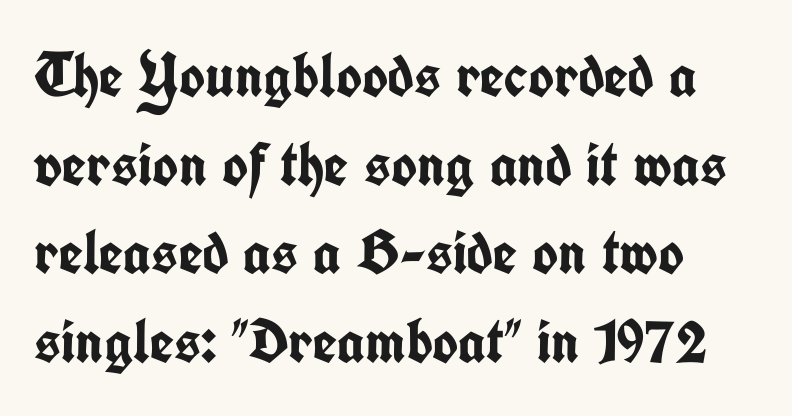
{"serif": "no", "italic": "no", "bold": "yes", "weight": "semibold", "width": "condensed", "stroke_contrast": "low", "x_height": "medium", "monospaced": "no", "underline": "no", "align": "left", "line_spacing": "normal", "line_spacing_ratio": 1.43, "letter_spacing": "normal", "letter_spacing_em": 0.0, "glyph_px": 62}
